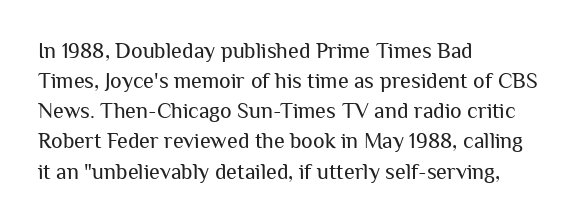
The letterforms sit shoulder to shoulder at normal distance. The space directly below the letters is spotless. Counters stay open thanks to moderate or lighter strokes. The vertical gap from one line to the next is medium. Ascenders rise straight up at ninety degrees. The ragged edge is on the right, which tells us the setting is flush left.
